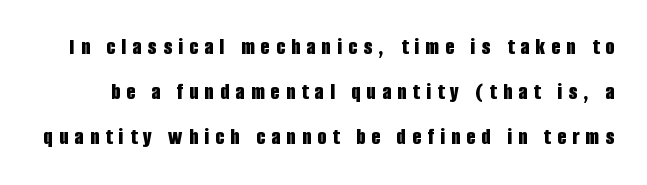
Someone cranked the tracking dial way up on this one. A great deal of white space separates one row of letters from the next. The lettering stays uniformly vertical, giving the passage a roman look. Quick note: underline off. How heavy is the stroke? Heavy — this is a bold.
